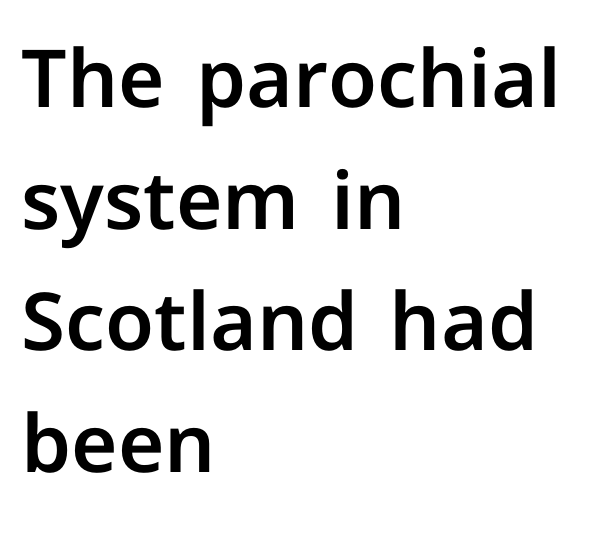
The passage is arranged the way most books set body copy — flush left. Is there much room between lines? A standard amount, neither cramped nor airy. Glyph-to-glyph distance matches everyday printed text. The typography opts for an upright posture over an oblique one. The face used here is proportionally spaced, like ordinary book or web type. The baseline area is clear.
